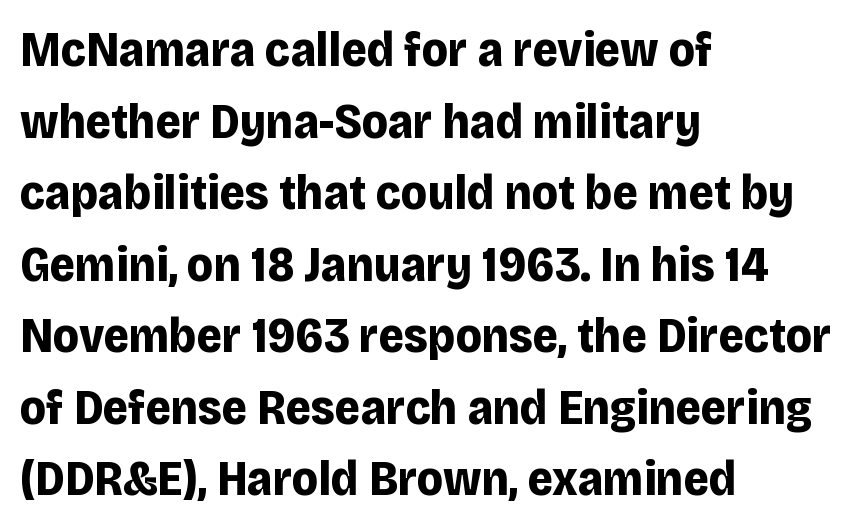
The image shows 49 px bold sans-serif type, upright; set left-aligned, normal line spacing (1.46x), normal letter spacing, not underlined; low stroke contrast and a large x-height.
